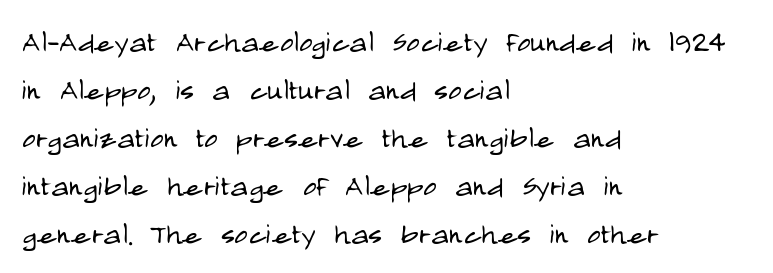
The image shows 37 px light, condensed sans-serif type, upright; set left-aligned, normal line spacing (1.3x), normal letter spacing, not underlined; low stroke contrast and a large x-height.
